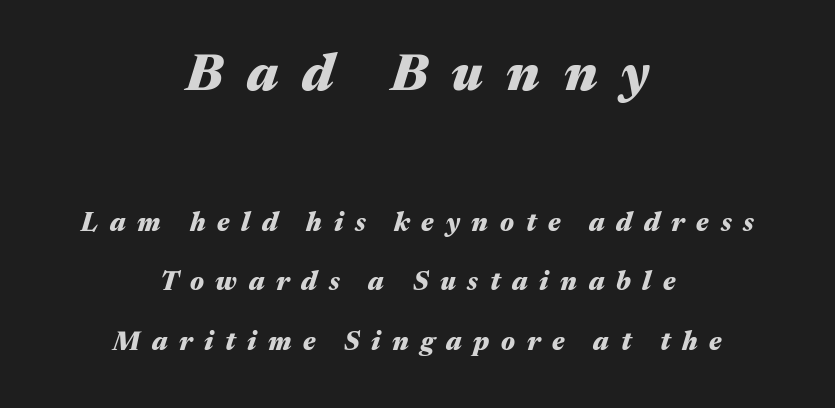
The image shows 52 px heavy, wide type, italic (leaning right); set centered, loose line spacing (2.28x), unusually wide letter spacing (+0.45 em), not underlined; the first (top) block is 2.0x larger; medium stroke contrast and a medium x-height.
